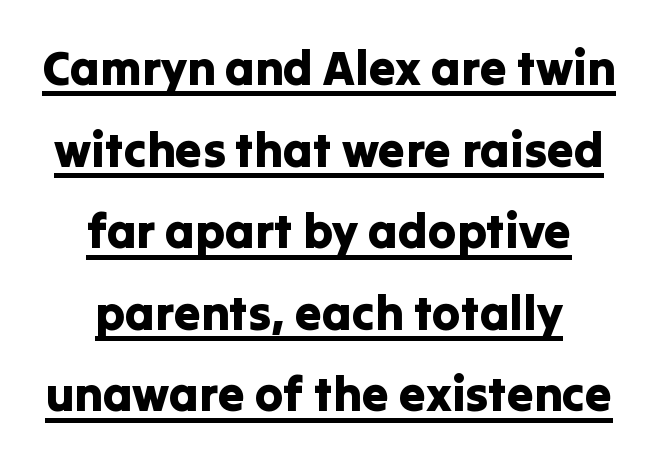
The lines sit at an ordinary, default distance from one another. Do the letters lean? They stand straight. Look at the tracking — it's just the regular setting, nothing added. Each letter keeps its own natural width here, so spacing adapts to shape. The glyphs are accompanied by a horizontal stroke just below them. Casual observation: everything's sitting right in the middle.
